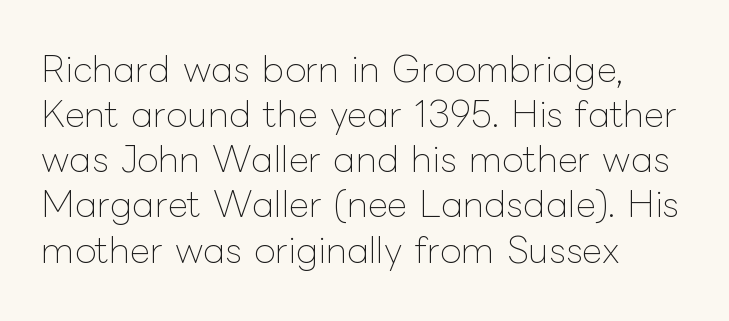
Observe the ordinary spacing: letters are neighbours, not strangers. The compositor pushed each line to the left boundary. This is roman type, the default non-slanted kind. This block has exactly the height ordinary leading produces. Beneath every word, the page is bare. Weight class: somewhere from thin through regular.
